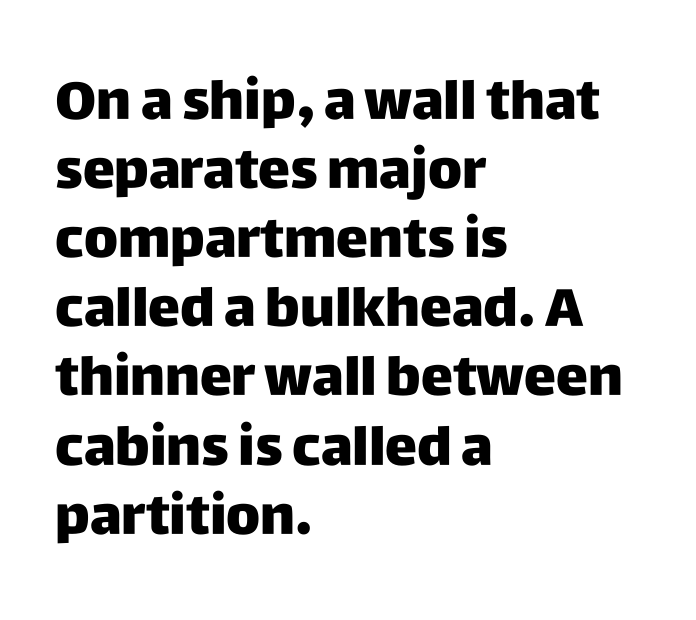
The image shows 54 px heavy sans-serif type, upright; set left-aligned, normal line spacing (1.28x), normal letter spacing, not underlined; low stroke contrast and a large x-height.
